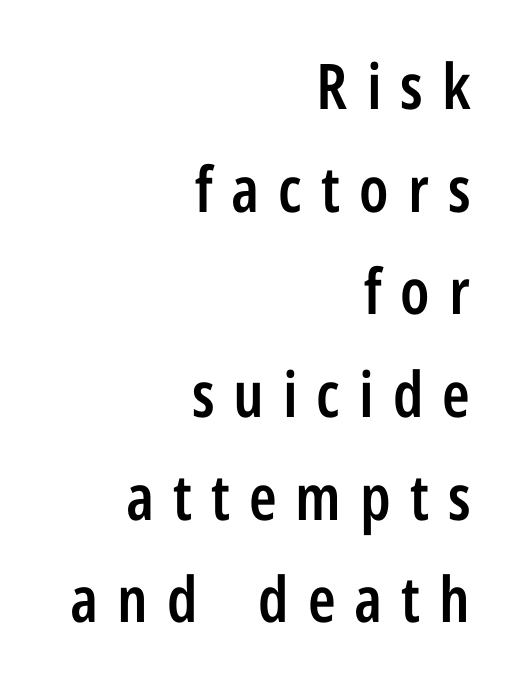
Q: Is the text bold? A: Semi-bold.
Q: Is the text italic (slanted)? A: No, it is upright.
Q: Is the typeface a serif or a sans-serif typeface? A: Sans-serif.
Q: Is the text underlined? A: No.
Q: How is the paragraph aligned? A: Right-aligned.
Q: Is the spacing between letters normal or unusually wide? A: Unusually wide.
Q: Is the spacing between lines tight, normal or loose? A: Normal.
Q: Width (condensed, normal, or wide)? A: Condensed.
Q: Stroke contrast? A: Low.
Q: x-height? A: Medium.
Q: Monospaced? A: No.
